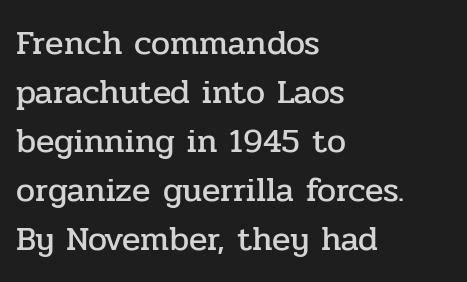
{"serif": "yes", "italic": "no", "width": "normal", "stroke_contrast": "low", "x_height": "medium", "monospaced": "no", "underline": "no", "align": "left", "line_spacing": "normal", "line_spacing_ratio": 1.44, "letter_spacing": "normal", "letter_spacing_em": 0.0, "glyph_px": 34}
